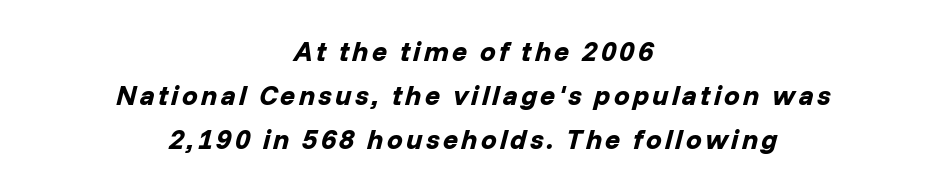
Q: Is the text bold? A: Yes.
Q: Is the text italic (slanted)? A: Yes, it leans right by about 14 degrees.
Q: Is the text underlined? A: No.
Q: How is the paragraph aligned? A: Centered.
Q: Is the spacing between lines tight, normal or loose? A: Normal.
Q: Width (condensed, normal, or wide)? A: Normal.
Q: Stroke contrast? A: Low.
Q: x-height? A: Medium.
Q: Monospaced? A: No.
